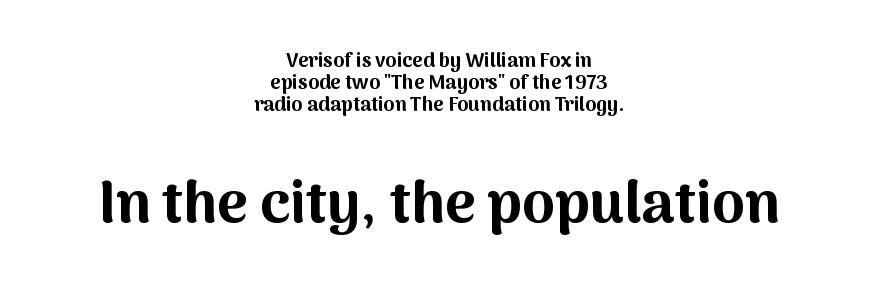
The image shows 59 px bold sans-serif type, upright; set centered, tight line spacing (1.1x), normal letter spacing, not underlined; the second (bottom) block is 2.95x larger; medium stroke contrast and a medium x-height.
